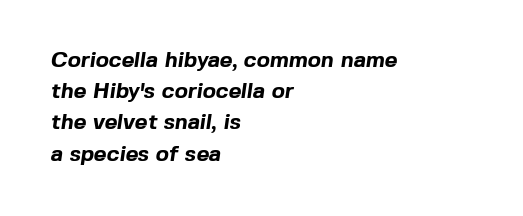
{"bold": "yes", "underline": "no", "align": "left", "line_spacing": "normal", "line_spacing_ratio": 1.42, "letter_spacing": "normal", "letter_spacing_em": 0.0, "glyph_px": 22}
